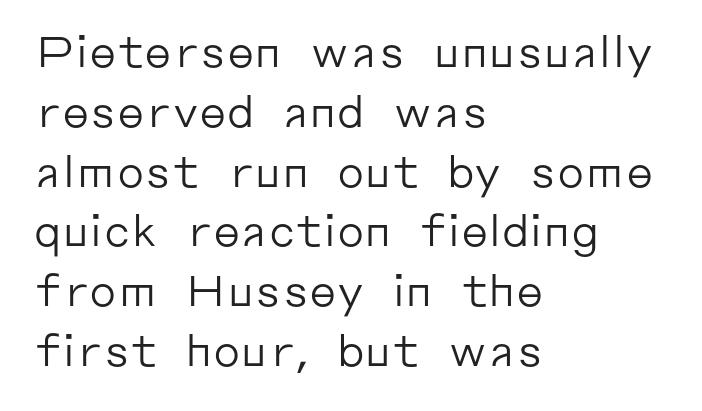
Q: Is the text bold? A: No.
Q: Is the text italic (slanted)? A: No, it is upright.
Q: Is the typeface a serif or a sans-serif typeface? A: Sans-serif.
Q: Is the text underlined? A: No.
Q: How is the paragraph aligned? A: Left-aligned.
Q: Is the spacing between letters normal or unusually wide? A: Normal.
Q: Is the spacing between lines tight, normal or loose? A: Normal.
Q: Width (condensed, normal, or wide)? A: Normal.
Q: Stroke contrast? A: Low.
Q: x-height? A: Medium.
Q: Monospaced? A: No.
